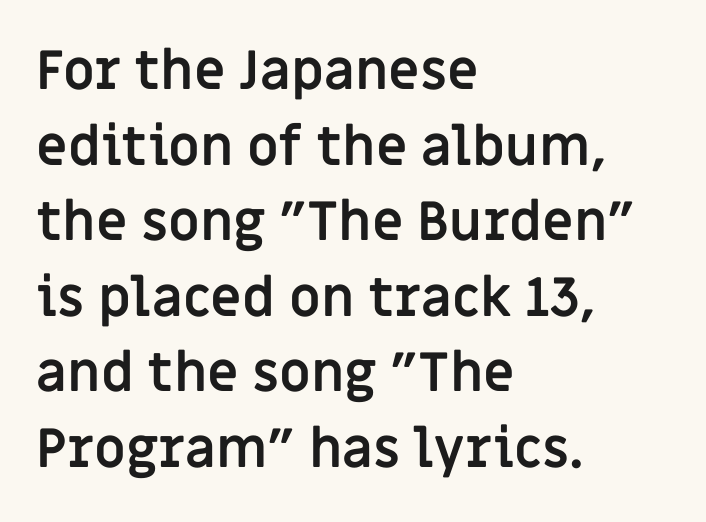
Q: Is the text bold? A: Yes.
Q: Is the text italic (slanted)? A: No, it is upright.
Q: Is the typeface a serif or a sans-serif typeface? A: Sans-serif.
Q: Is the text underlined? A: No.
Q: How is the paragraph aligned? A: Left-aligned.
Q: Is the spacing between letters normal or unusually wide? A: Normal.
Q: Is the spacing between lines tight, normal or loose? A: Normal.
Q: Width (condensed, normal, or wide)? A: Normal.
Q: Stroke contrast? A: Low.
Q: x-height? A: Large.
Q: Monospaced? A: No.
